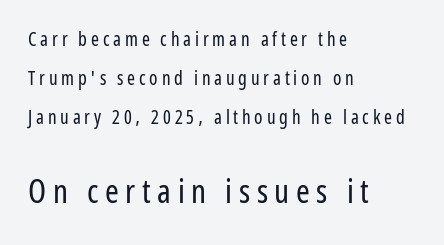
This sample is left-justified, so line endings fall wherever the words run out. Note the varied advance widths — an 'i' is clearly narrower than an 'm'. Caption: upper text group reduced, lower text group enlarged. One glance says open: line gaps are wider than usual. The glyphs are unaccompanied by any horizontal stroke below them. The passage shown is typeset with a sans-serif family.
